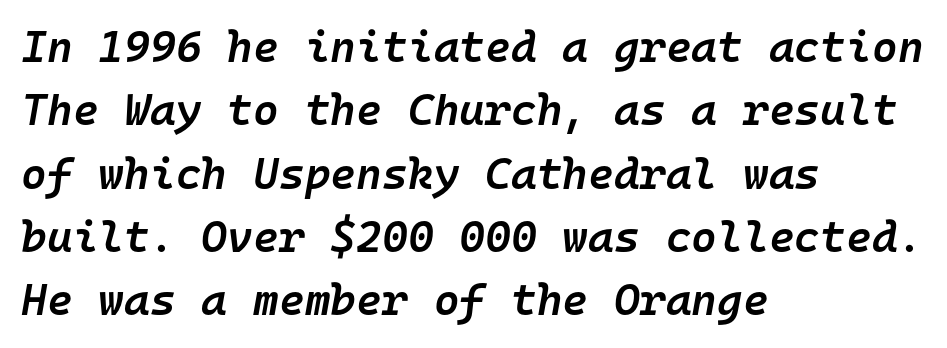
{"italic": "yes", "lean": "right", "slant_degrees": 10, "bold": "semi", "weight": "semibold", "width": "normal", "stroke_contrast": "low", "x_height": "medium", "monospaced": "yes", "underline": "no", "align": "left", "line_spacing": "normal", "line_spacing_ratio": 1.44, "letter_spacing": "normal", "letter_spacing_em": 0.0, "glyph_px": 44}
